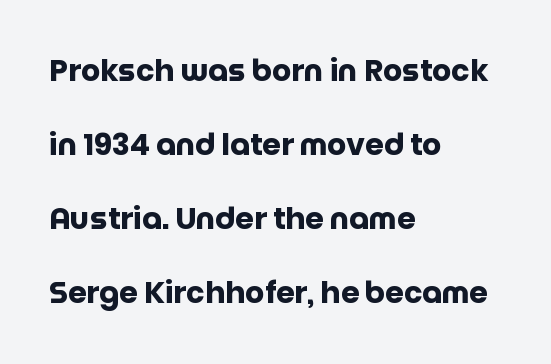
The face used here is a sans, in the tradition of grotesques and geometrics. Characters remain perfectly vertical along every line. Students, this is bold: see how much ink each stroke carries. Check under the words: just untouched page. A typesetter would call this proportional, since set widths differ per character.
